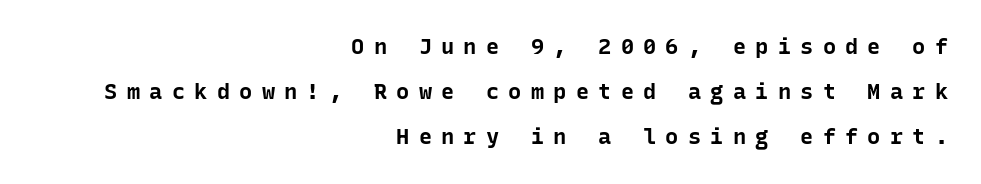
{"italic": "no", "bold": "yes", "underline": "no", "align": "right", "line_spacing": "loose", "line_spacing_ratio": 2.05, "letter_spacing": "wide", "letter_spacing_em": 0.42, "glyph_px": 22}
